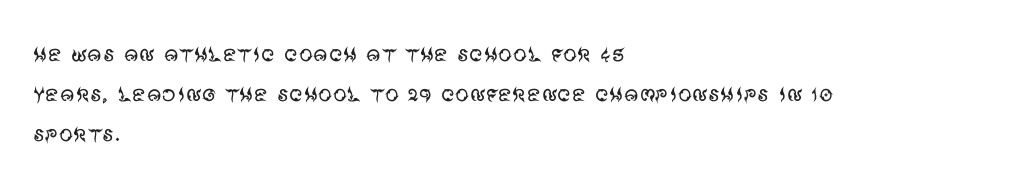
The image shows 28 px regular-weight sans-serif type, upright; set left-aligned, normal line spacing (1.43x), normal letter spacing, not underlined; medium stroke contrast and a large x-height.
